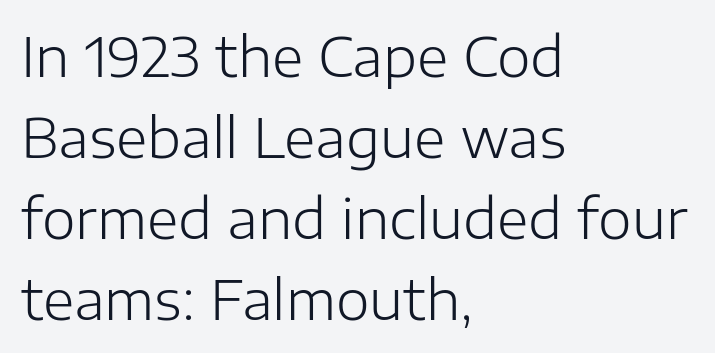
The image shows 54 px light sans-serif type, upright; set left-aligned, normal line spacing (1.5x), normal letter spacing, not underlined; low stroke contrast and a medium x-height.
